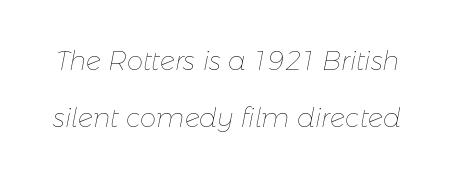
Q: Is the text bold? A: No.
Q: Is the text italic (slanted)? A: Yes, it leans right by about 11 degrees.
Q: Is the text underlined? A: No.
Q: Is the spacing between letters normal or unusually wide? A: Normal.
Q: Is the spacing between lines tight, normal or loose? A: Loose.
